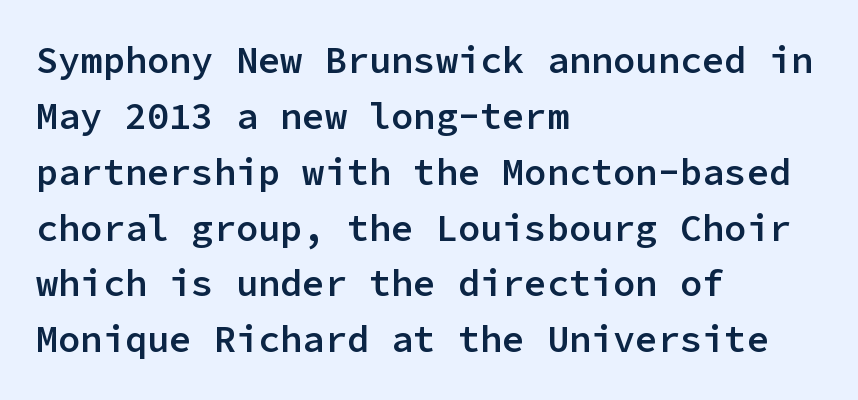
{"serif": "no", "italic": "no", "bold": "semi", "weight": "semibold", "width": "normal", "stroke_contrast": "low", "x_height": "medium", "monospaced": "yes", "underline": "no", "align": "left", "line_spacing": "normal", "line_spacing_ratio": 1.51, "letter_spacing": "normal", "letter_spacing_em": 0.0, "glyph_px": 37}
